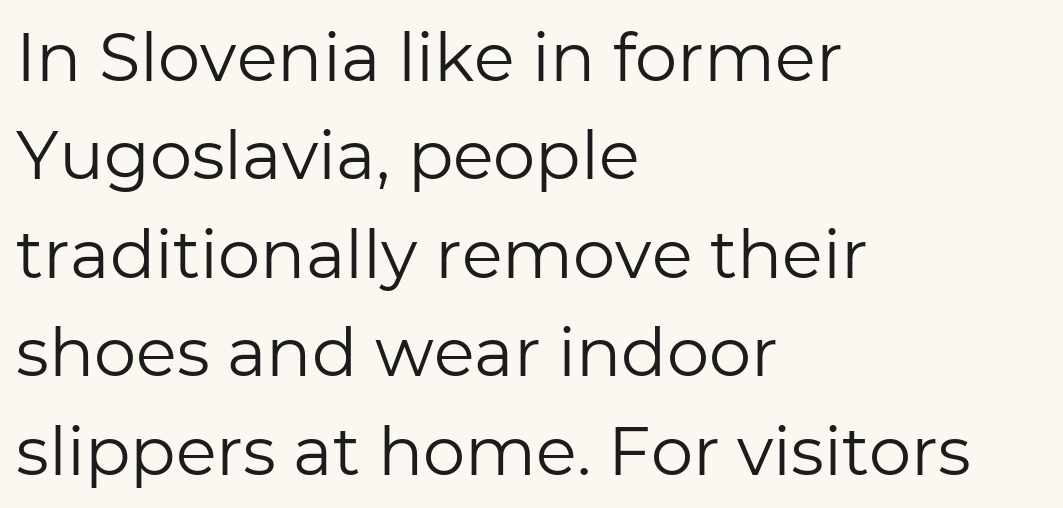
Are there feet on the stems? There aren't — it's a sans. It's the straight-up-and-down kind of type. The typeface has the unassuming heft of standard copy or less. Each letter keeps its own natural width here, so spacing adapts to shape. Observe the ordinary spacing: letters are neighbours, not strangers.
